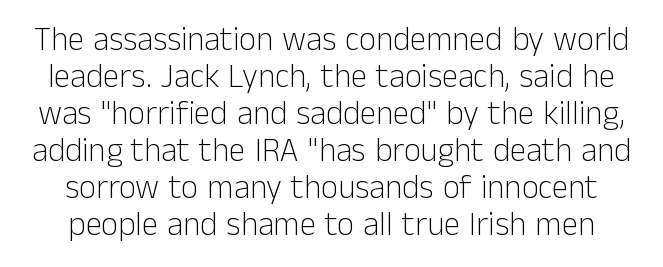
{"serif": "no", "italic": "no", "bold": "no", "weight": "light", "width": "normal", "stroke_contrast": "low", "x_height": "medium", "monospaced": "no", "underline": "no", "align": "center", "line_spacing": "tight", "line_spacing_ratio": 1.12, "letter_spacing": "normal", "letter_spacing_em": 0.0, "glyph_px": 33}
